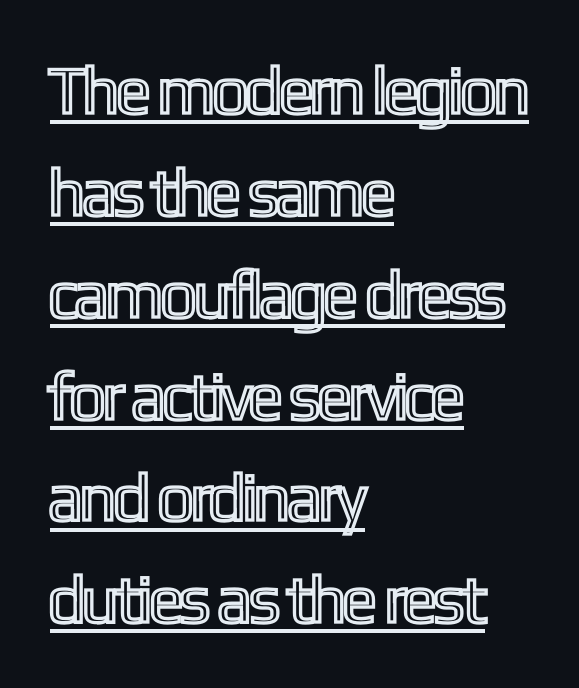
Does a line run under the words? Yes, clearly. Tracking value appears to be zero — textbook default spacing. The paragraph shown leans on its left margin. Does the lettering tilt? It doesn't — this is upright. The rendering uses natural spacing where letterforms have individual widths. Line spacing here is normal.
